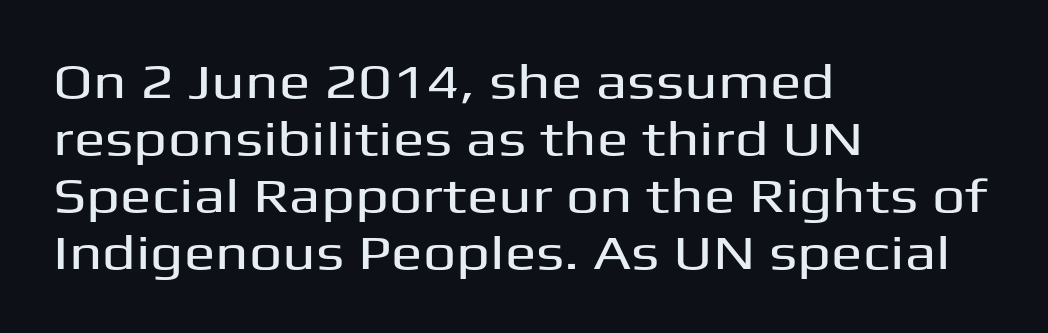
It's the straight-up-and-down kind of type. Looks like regular typesetting: each glyph gets only the width it needs. No feet cap the strokes, marking this as sans-serif type. Descender tails drop into unmarked territory. Short note: letters normally spaced. Line beginnings align vertically; line endings do not.
